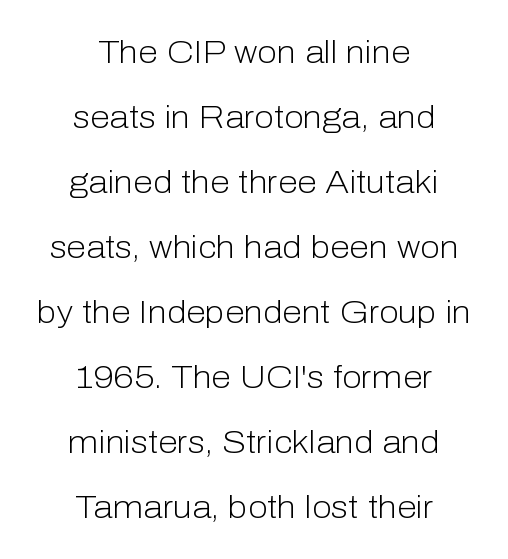
The image shows 32 px light sans-serif type, upright; set centered, loose line spacing (2.03x), normal letter spacing, not underlined; low stroke contrast and a medium x-height.
